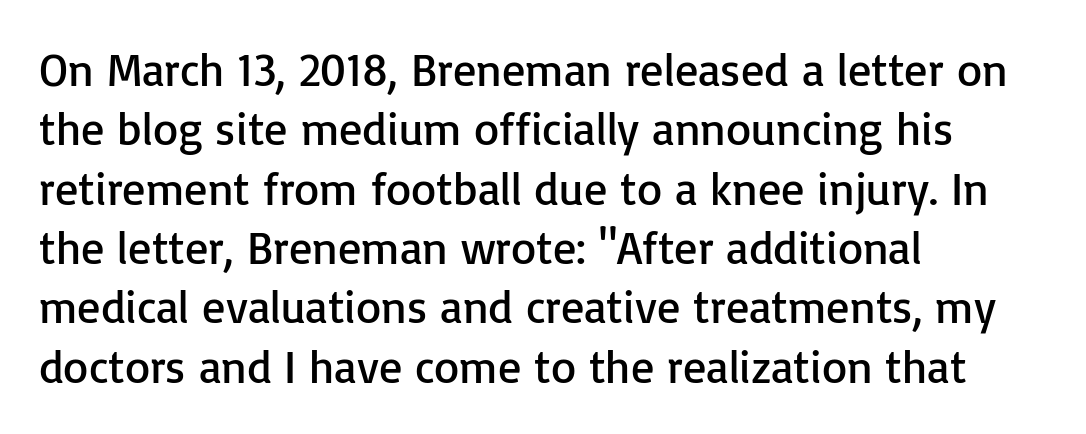
The image shows 46 px regular-weight sans-serif type, upright; set left-aligned, normal line spacing (1.29x), normal letter spacing, not underlined; low stroke contrast and a medium x-height.
